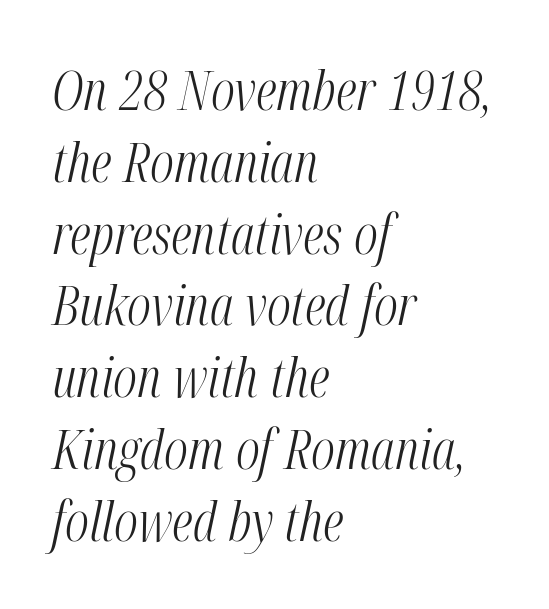
Q: Is the text bold? A: No.
Q: Is the text italic (slanted)? A: Yes, it leans right by about 12 degrees.
Q: Is the text underlined? A: No.
Q: How is the paragraph aligned? A: Left-aligned.
Q: Is the spacing between letters normal or unusually wide? A: Normal.
Q: Is the spacing between lines tight, normal or loose? A: Normal.
Q: Width (condensed, normal, or wide)? A: Condensed.
Q: Stroke contrast? A: Medium.
Q: x-height? A: Medium.
Q: Monospaced? A: No.
